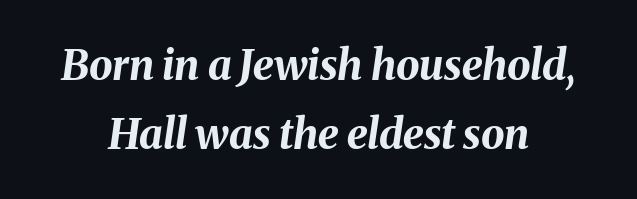
Q: Is the text bold? A: Yes.
Q: Is the text italic (slanted)? A: Yes, it leans right by about 8 degrees.
Q: Is the text underlined? A: No.
Q: How is the paragraph aligned? A: Centered.
Q: Is the spacing between letters normal or unusually wide? A: Normal.
Q: Is the spacing between lines tight, normal or loose? A: Normal.
Q: Width (condensed, normal, or wide)? A: Normal.
Q: Stroke contrast? A: Medium.
Q: x-height? A: Medium.
Q: Monospaced? A: No.
